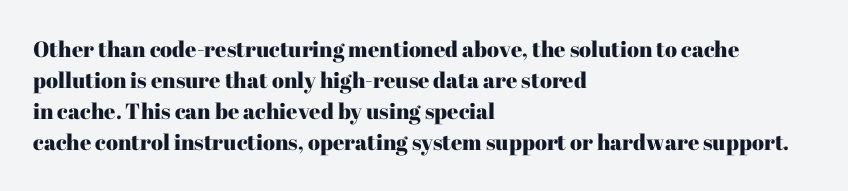
No italicization has been applied; the sample stays upright. The text block is weighted toward the left margin, trailing off unevenly rightward. Each row of text sits above clean, open space. Leading matches the norm, producing a regular column. Nobody touched the tracking dial on this one.
